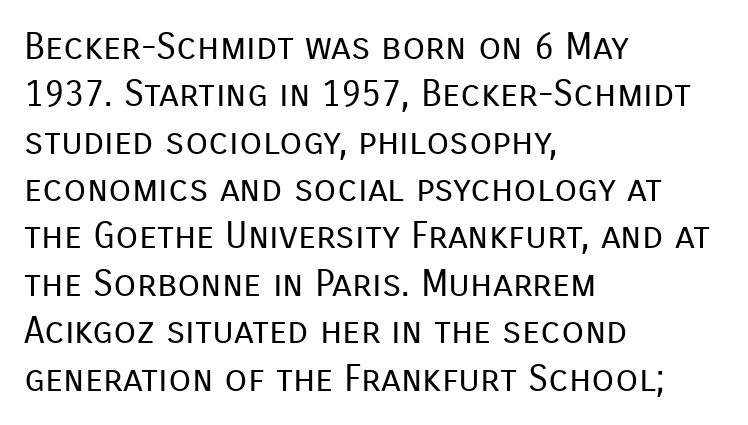
The image shows 37 px regular-weight sans-serif type, upright; set left-aligned, normal line spacing (1.28x), normal letter spacing, not underlined; low stroke contrast and a medium x-height.
